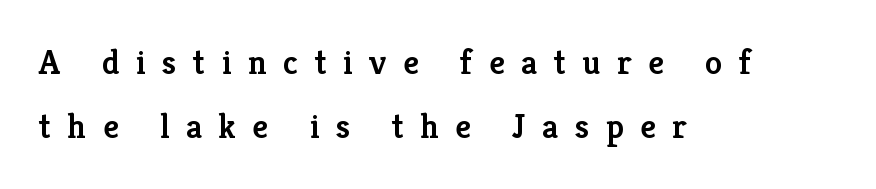
Q: Is the text bold? A: Semi-bold.
Q: Is the text italic (slanted)? A: No, it is upright.
Q: Is the typeface a serif or a sans-serif typeface? A: Serif.
Q: Is the text underlined? A: No.
Q: How is the paragraph aligned? A: Left-aligned.
Q: Is the spacing between letters normal or unusually wide? A: Unusually wide.
Q: Width (condensed, normal, or wide)? A: Normal.
Q: Stroke contrast? A: Low.
Q: x-height? A: Medium.
Q: Monospaced? A: No.
